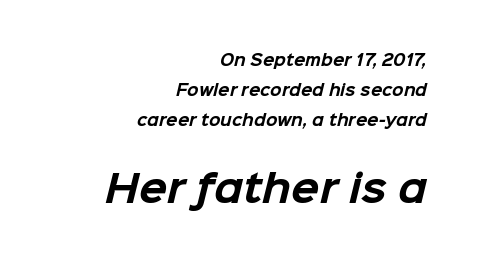
Q: Is the text bold? A: Yes.
Q: Is the typeface a serif or a sans-serif typeface? A: Sans-serif.
Q: Is the text underlined? A: No.
Q: How is the paragraph aligned? A: Right-aligned.
Q: Is the spacing between letters normal or unusually wide? A: Normal.
Q: Is the spacing between lines tight, normal or loose? A: Loose.
Q: Which block of text is set in a larger size, the first (top) or the second (bottom)? A: The second (bottom) one.
Q: Width (condensed, normal, or wide)? A: Normal.
Q: Stroke contrast? A: Low.
Q: x-height? A: Medium.
Q: Monospaced? A: No.
